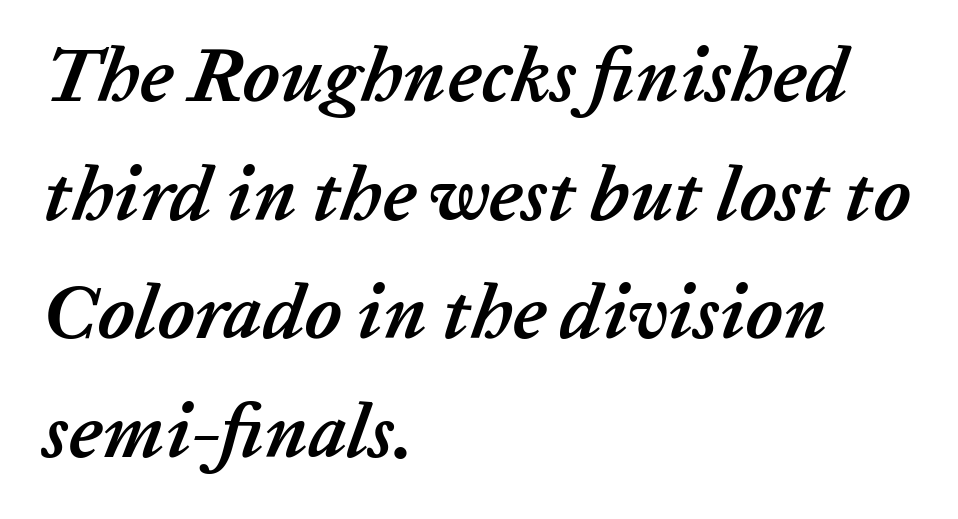
Q: Is the text bold? A: Yes.
Q: Is the text italic (slanted)? A: Yes, it leans right by about 20 degrees.
Q: Is the text underlined? A: No.
Q: How is the paragraph aligned? A: Left-aligned.
Q: Is the spacing between letters normal or unusually wide? A: Normal.
Q: Is the spacing between lines tight, normal or loose? A: Normal.
Q: Width (condensed, normal, or wide)? A: Normal.
Q: Stroke contrast? A: Low.
Q: x-height? A: Medium.
Q: Monospaced? A: No.
